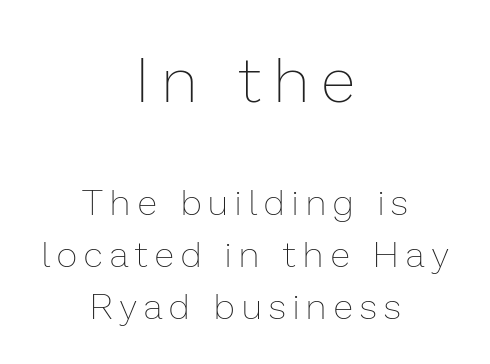
The letters are spread apart with noticeably loose tracking. These lines sit exactly where default settings would place them. Characters remain perfectly vertical along every line. Each letter keeps its own natural width here, so spacing adapts to shape. The characters are drawn with everyday or finer stroke widths.
